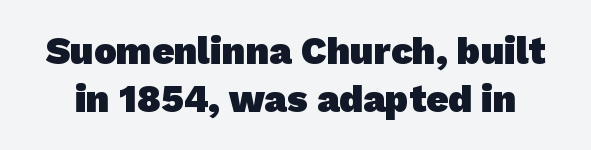
{"serif": "no", "bold": "yes", "weight": "heavy", "width": "normal", "stroke_contrast": "low", "x_height": "medium", "monospaced": "no", "underline": "no", "line_spacing": "normal", "line_spacing_ratio": 1.26, "letter_spacing": "normal", "letter_spacing_em": 0.0, "glyph_px": 38}
